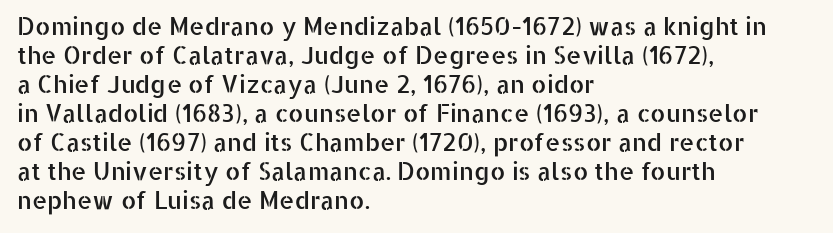
Q: Is the text italic (slanted)? A: No, it is upright.
Q: Is the text underlined? A: No.
Q: How is the paragraph aligned? A: Left-aligned.
Q: Is the spacing between letters normal or unusually wide? A: Normal.
